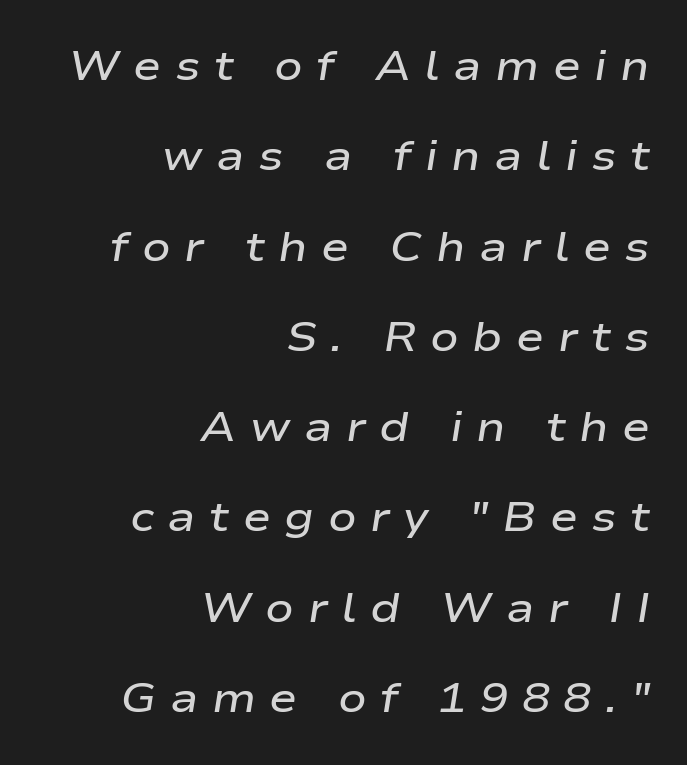
One-word summary of the alignment: right. Strokes here are thickened, but only to semibold level. The tracking reads as deliberately expanded to a designer's eye. Widely set lines give the paragraph a tall, airy silhouette. You could not count columns in this text — the font is proportionally spaced. Slanted lettering throughout.
